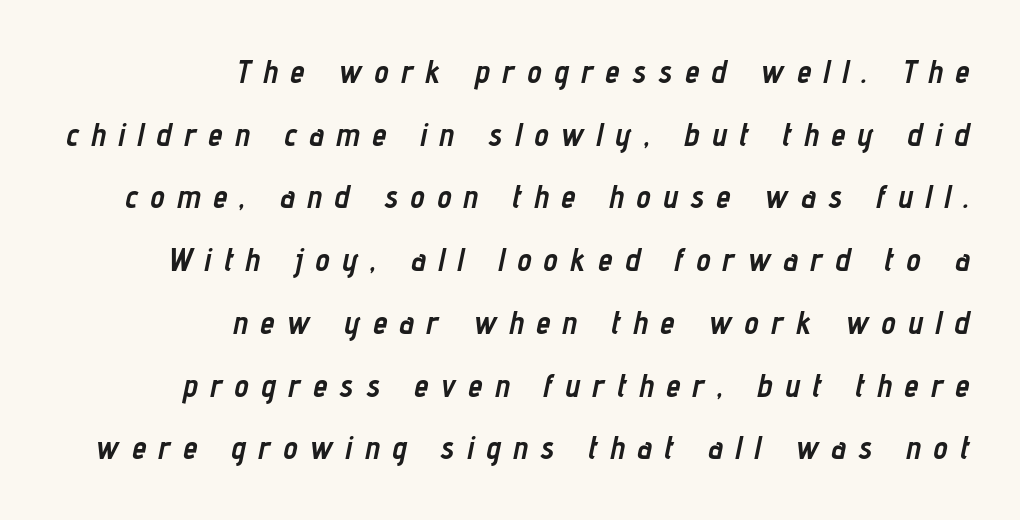
A typesetter would call this heavily tracked-out type. The characters look thick and weighty, a clear bold. Note the varied advance widths — an 'i' is clearly narrower than an 'm'. These lines are set flush right with a ragged left edge. Has an underline been added? It has not. There's an unmistakable incline to the writing here.
